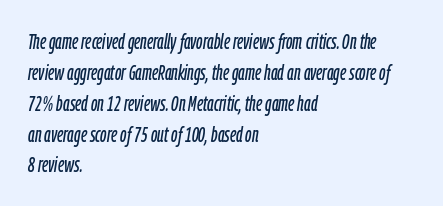
Q: Is the text italic (slanted)? A: Yes, it leans right by about 9 degrees.
Q: Is the text underlined? A: No.
Q: How is the paragraph aligned? A: Left-aligned.
Q: Is the spacing between letters normal or unusually wide? A: Normal.
Q: Is the spacing between lines tight, normal or loose? A: Normal.
